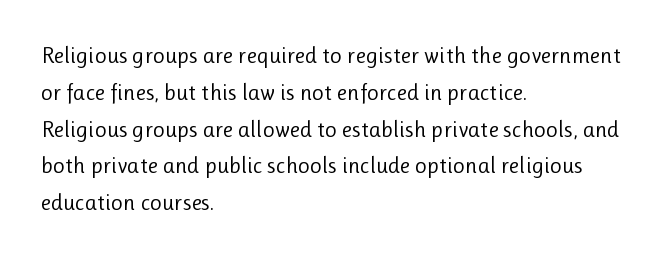
Q: Is the text bold? A: No.
Q: Is the text italic (slanted)? A: No, it is upright.
Q: Is the text underlined? A: No.
Q: How is the paragraph aligned? A: Left-aligned.
Q: Is the spacing between letters normal or unusually wide? A: Normal.
Q: Is the spacing between lines tight, normal or loose? A: Normal.
